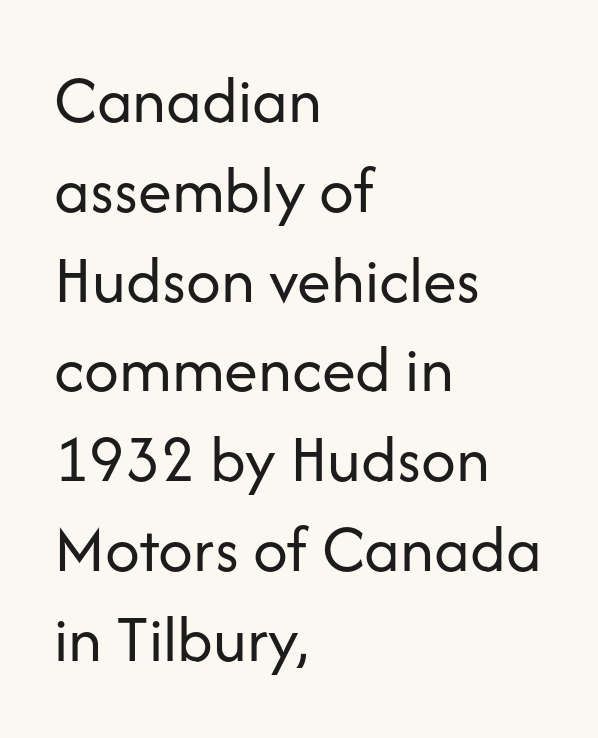
Is this a fixed-width face? No — the glyphs have proportional, varying widths. I'd call this a sans setting — the letters go barefoot. Standard letterfit; no display-style spreading of the glyphs. Unbolded letterforms with no extra heft.
